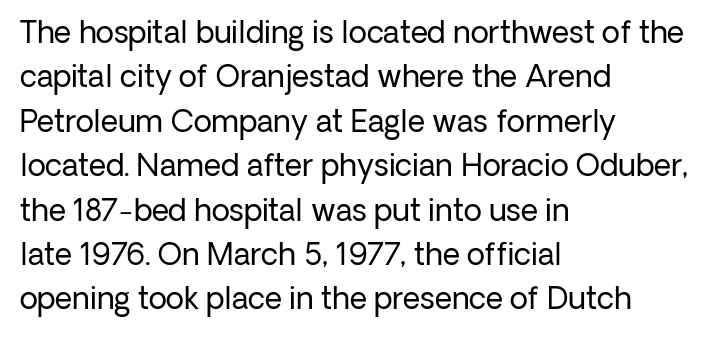
{"serif": "no", "italic": "no", "bold": "no", "weight": "regular", "width": "normal", "stroke_contrast": "low", "x_height": "medium", "monospaced": "no", "underline": "no", "align": "left", "line_spacing": "normal", "line_spacing_ratio": 1.48, "letter_spacing": "normal", "letter_spacing_em": 0.0, "glyph_px": 30}
